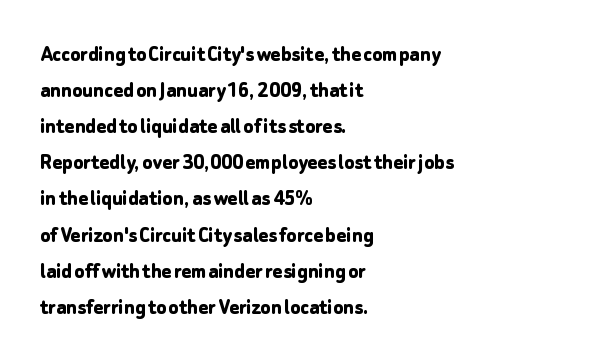
The image shows 23 px bold type, upright; set left-aligned, normal line spacing (1.57x), normal letter spacing, not underlined.
